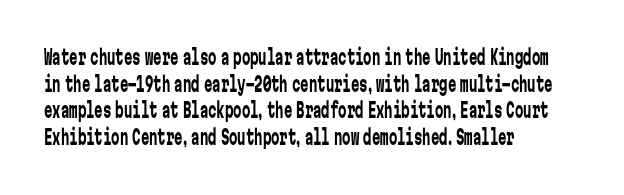
The image shows 21 px text type, upright; set left-aligned, normal line spacing (1.27x), normal letter spacing, not underlined.
